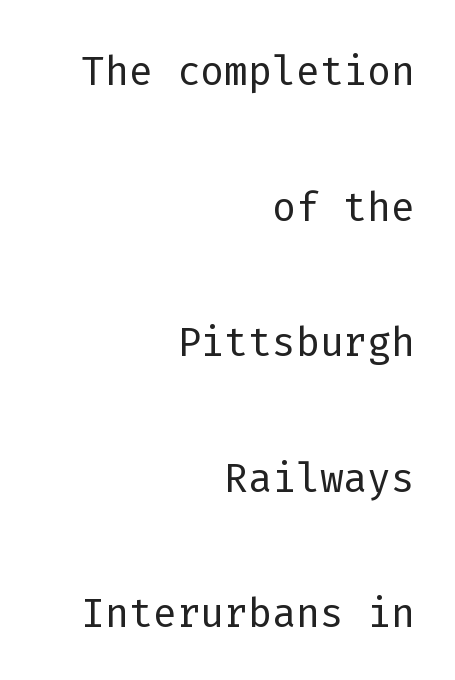
Clear beneath every line of the passage. Loosely led — the rows are spread out. This sample has the even, mechanical cadence of fixed-width lettering. A student would call this right alignment; a typographer would say flush right, rag left.
